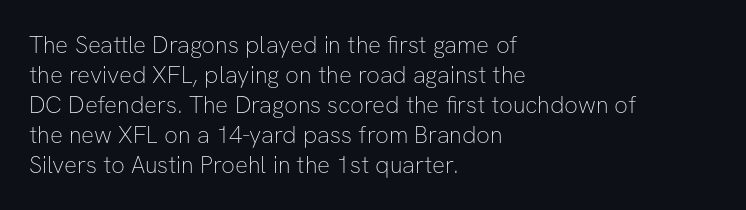
{"italic": "no", "bold": "no", "underline": "no", "align": "left", "line_spacing": "normal", "line_spacing_ratio": 1.25, "letter_spacing": "normal", "letter_spacing_em": 0.0, "glyph_px": 24}
